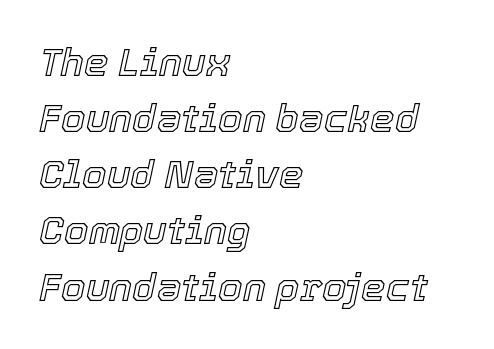
The image shows 39 px text type, italic (leaning right); set left-aligned, normal line spacing (1.44x), normal letter spacing, not underlined; a medium x-height.
